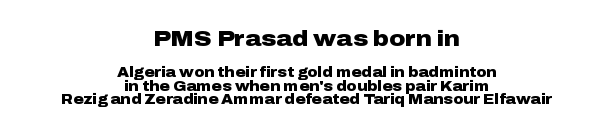
Is the type bold? Yes — the strokes are clearly thick and heavy. Large over small — that's the arrangement of the two blocks here. Ascenders rise straight up at ninety degrees. Horizontally, the lines are justified to the midpoint only.
